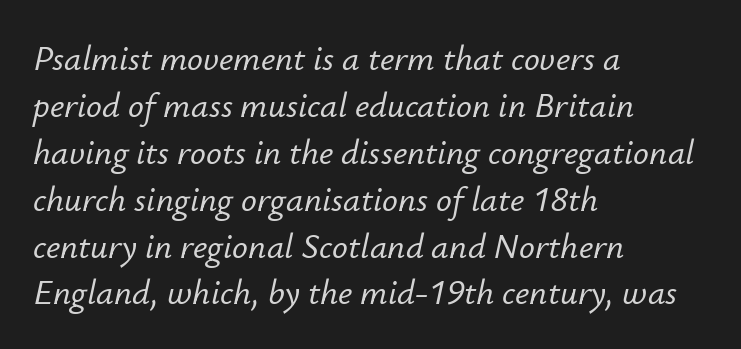
{"italic": "yes", "lean": "right", "slant_degrees": 12, "width": "normal", "stroke_contrast": "low", "x_height": "small", "monospaced": "no", "underline": "no", "align": "left", "line_spacing": "normal", "line_spacing_ratio": 1.34, "letter_spacing": "normal", "letter_spacing_em": 0.0, "glyph_px": 35}
